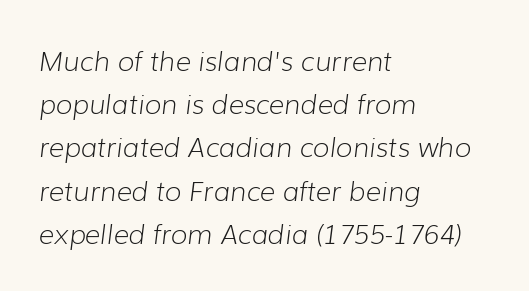
Q: Is the text bold? A: No.
Q: Is the text italic (slanted)? A: Yes, it leans right by about 7 degrees.
Q: Is the text underlined? A: No.
Q: How is the paragraph aligned? A: Left-aligned.
Q: Is the spacing between letters normal or unusually wide? A: Normal.
Q: Is the spacing between lines tight, normal or loose? A: Normal.
